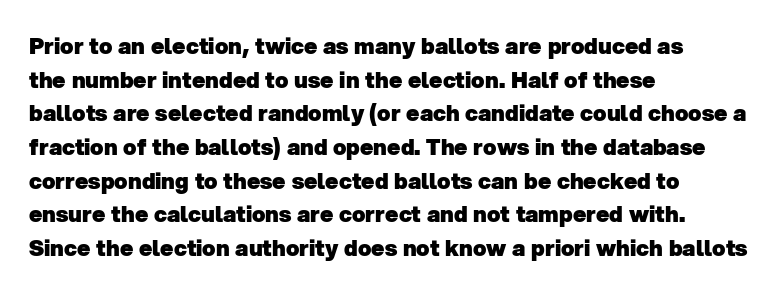
Q: Is the text bold? A: Yes.
Q: Is the text underlined? A: No.
Q: How is the paragraph aligned? A: Left-aligned.
Q: Is the spacing between letters normal or unusually wide? A: Normal.
Q: Is the spacing between lines tight, normal or loose? A: Normal.
